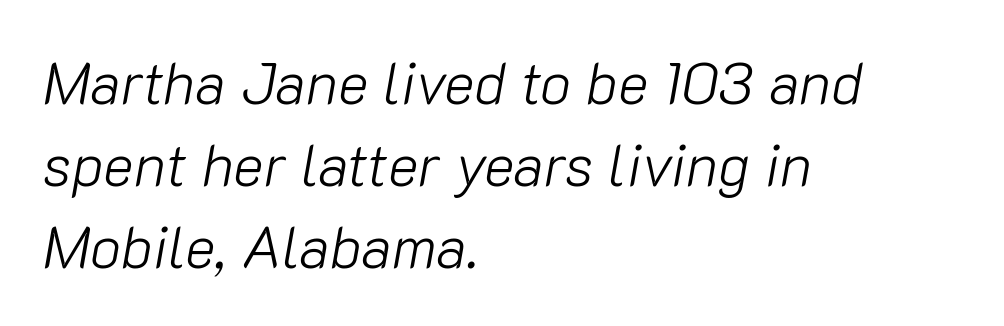
Typeset ragged right — the left edge is the straight one. Letter spacing: default. The specimen reads as italic at a glance. You could not count columns in this text — the font is proportionally spaced. Rule under the text: the space is simply empty.
